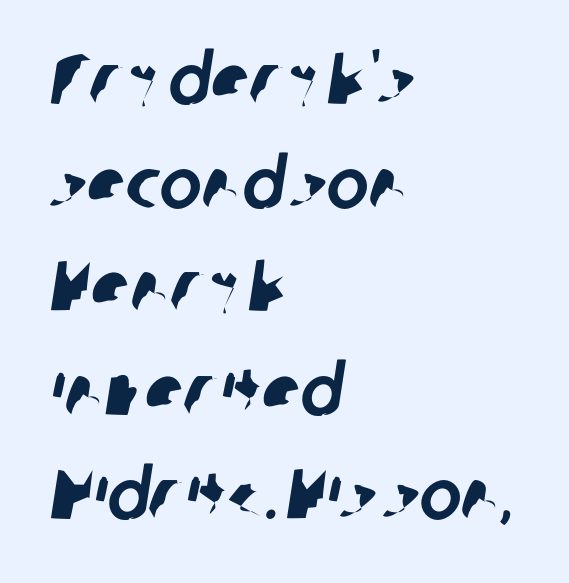
{"serif": "no", "width": "normal", "stroke_contrast": "low", "x_height": "medium", "monospaced": "no", "underline": "no", "align": "left", "line_spacing": "normal", "line_spacing_ratio": 1.46, "letter_spacing": "normal", "letter_spacing_em": 0.0, "glyph_px": 71}
